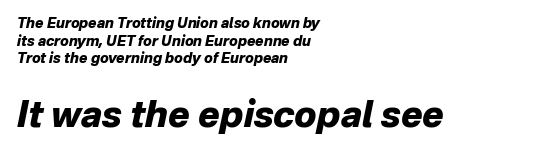
The font's italic variant was chosen for this text. Strokes here are thick enough to call this a true bold. The space between consecutive lines is moderate. Descenders are the only things crossing below the line. Each word holds together tightly as a unit, with standard inter-letter gaps. The face used here is proportionally spaced, like ordinary book or web type.
